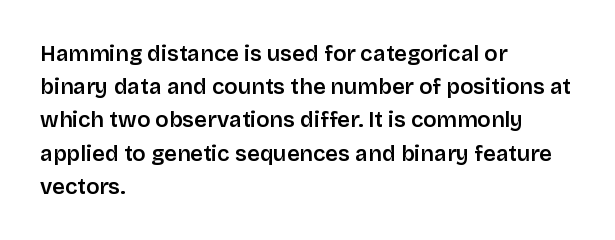
The image shows 22 px text type, upright; set left-aligned, normal line spacing (1.51x), normal letter spacing, not underlined.
